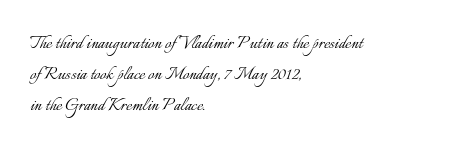
{"bold": "no", "underline": "no", "align": "left", "line_spacing": "normal", "line_spacing_ratio": 1.42, "letter_spacing": "normal", "letter_spacing_em": 0.0, "glyph_px": 22}
